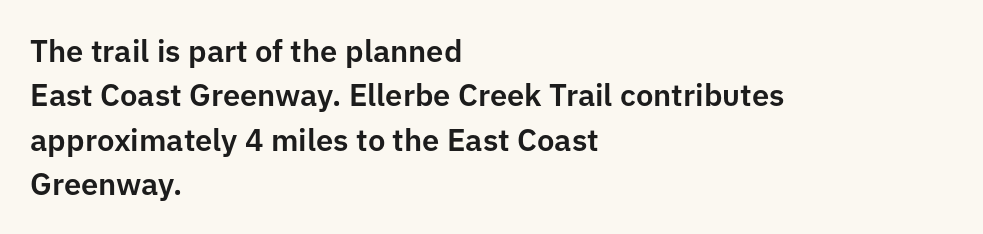
Q: Is the text italic (slanted)? A: No, it is upright.
Q: Is the typeface a serif or a sans-serif typeface? A: Sans-serif.
Q: Is the text underlined? A: No.
Q: How is the paragraph aligned? A: Left-aligned.
Q: Is the spacing between letters normal or unusually wide? A: Normal.
Q: Is the spacing between lines tight, normal or loose? A: Normal.
Q: Width (condensed, normal, or wide)? A: Normal.
Q: Stroke contrast? A: Low.
Q: x-height? A: Medium.
Q: Monospaced? A: No.
